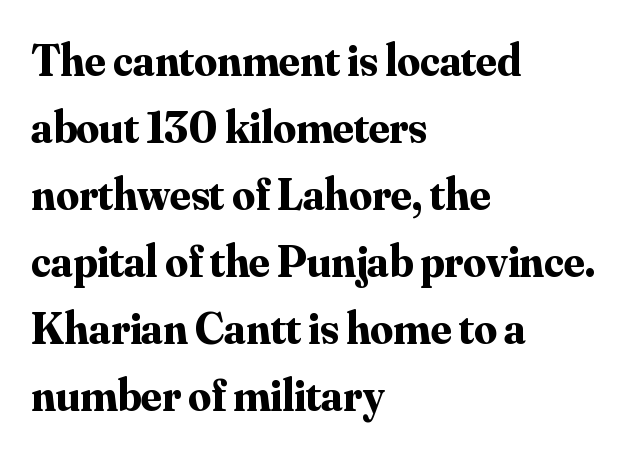
{"serif": "yes", "italic": "no", "bold": "yes", "weight": "bold", "width": "normal", "stroke_contrast": "medium", "x_height": "small", "monospaced": "no", "underline": "no", "align": "left", "line_spacing": "normal", "line_spacing_ratio": 1.49, "letter_spacing": "normal", "letter_spacing_em": 0.0, "glyph_px": 45}
